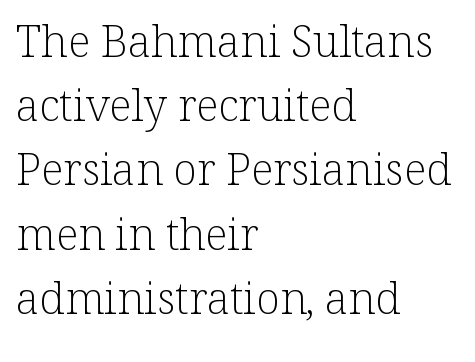
Q: Is the text bold? A: No.
Q: Is the text italic (slanted)? A: No, it is upright.
Q: Is the typeface a serif or a sans-serif typeface? A: Serif.
Q: Is the text underlined? A: No.
Q: How is the paragraph aligned? A: Left-aligned.
Q: Is the spacing between letters normal or unusually wide? A: Normal.
Q: Is the spacing between lines tight, normal or loose? A: Normal.
Q: Width (condensed, normal, or wide)? A: Normal.
Q: Stroke contrast? A: Low.
Q: x-height? A: Medium.
Q: Monospaced? A: No.
